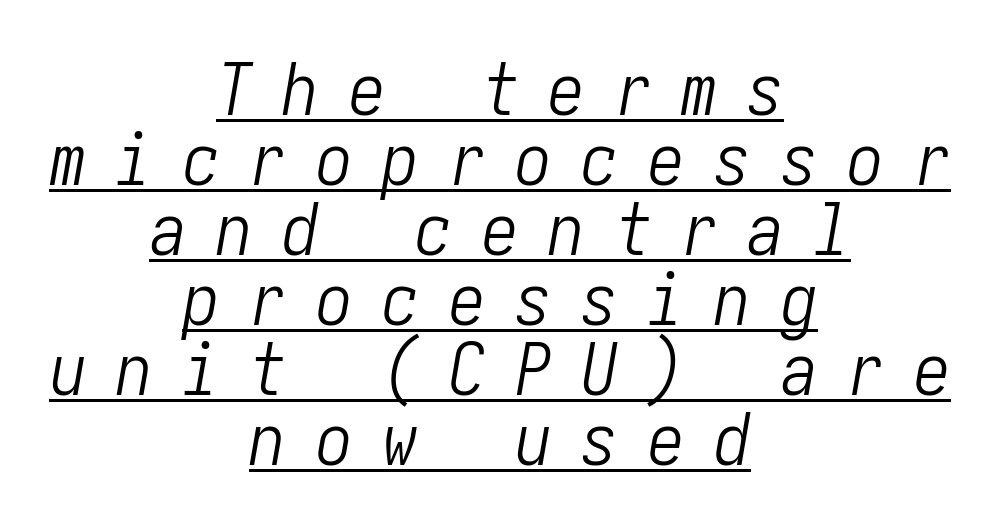
{"italic": "yes", "lean": "right", "slant_degrees": 10, "bold": "no", "weight": "light", "width": "condensed", "stroke_contrast": "low", "x_height": "medium", "underline": "yes", "align": "center", "line_spacing": "tight", "line_spacing_ratio": 0.96, "letter_spacing": "wide", "letter_spacing_em": 0.41, "glyph_px": 73}
